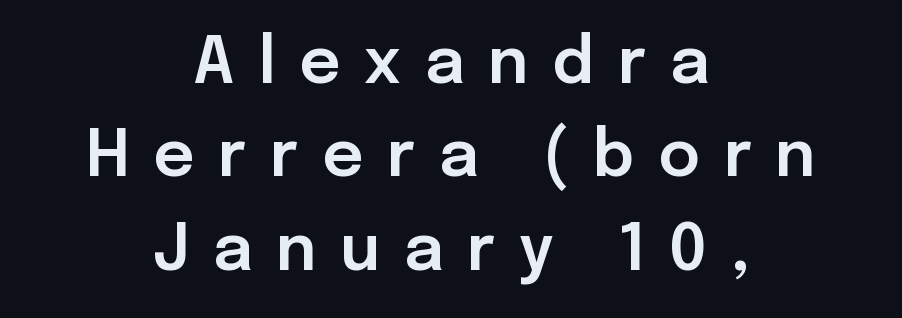
Q: Is the text italic (slanted)? A: No, it is upright.
Q: Is the typeface a serif or a sans-serif typeface? A: Sans-serif.
Q: Is the text underlined? A: No.
Q: How is the paragraph aligned? A: Centered.
Q: Is the spacing between letters normal or unusually wide? A: Unusually wide.
Q: Is the spacing between lines tight, normal or loose? A: Normal.
Q: Width (condensed, normal, or wide)? A: Normal.
Q: Stroke contrast? A: Low.
Q: x-height? A: Medium.
Q: Monospaced? A: No.
